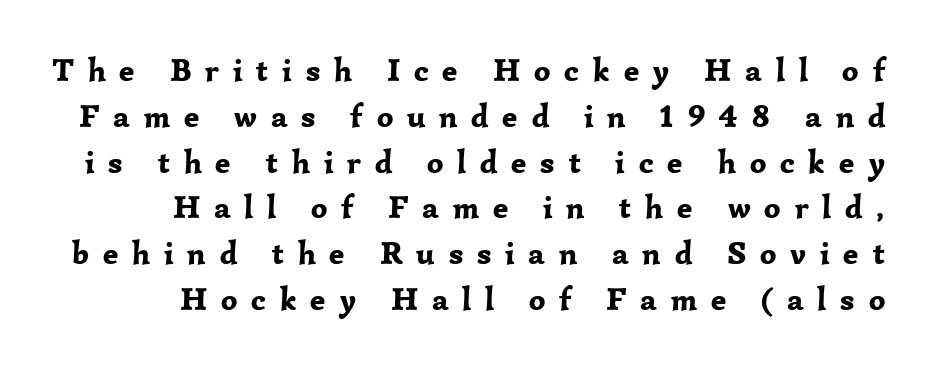
Weight check: bold — yes, fully. Rendered with straight, roman letterforms. Looks like regular typesetting: each glyph gets only the width it needs. Substantial extra tracking has been applied to these lines. The designer went with a serif here, giving each stem small feet.
